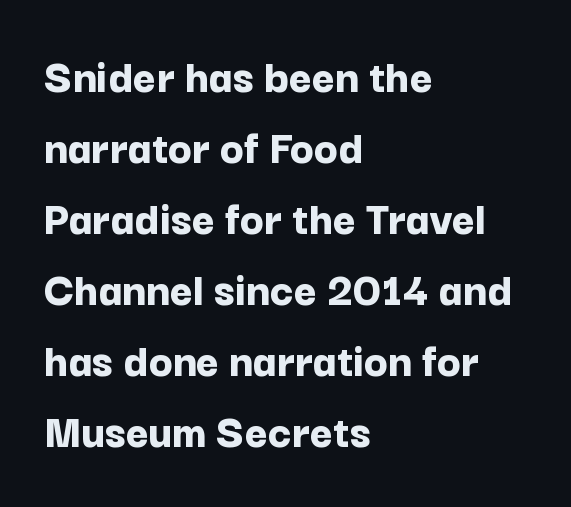
The image shows 49 px bold sans-serif type, upright; set left-aligned, normal line spacing (1.45x), normal letter spacing, not underlined; low stroke contrast and a medium x-height.
